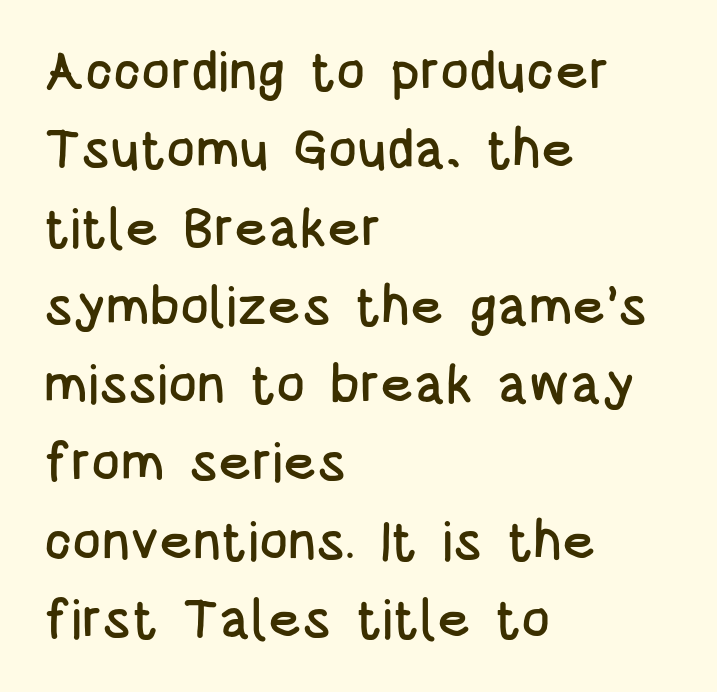
Only glyphs here, with clear space below each row. Students, observe: this is what conventionally led text looks like. The axis of the letterforms is exactly vertical. You could call the tracking neutral — neither tight nor loose. These lines are rendered in a variable-pitch font.
